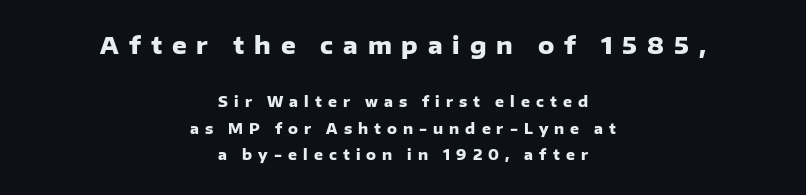
Q: Is the text bold? A: Yes.
Q: Is the text italic (slanted)? A: No, it is upright.
Q: Is the text underlined? A: No.
Q: How is the paragraph aligned? A: Centered.
Q: Is the spacing between letters normal or unusually wide? A: Unusually wide.
Q: Is the spacing between lines tight, normal or loose? A: Loose.
Q: Which block of text is set in a larger size, the first (top) or the second (bottom)? A: The first (top) one.
